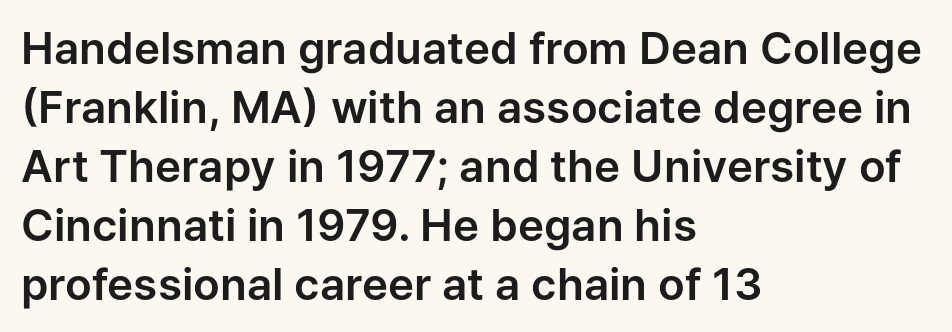
This sample uses a sans-serif face. Words float on clear page, feet unadorned. Nothing unusual about the tracking: characters are spaced as the font intends. The axis of the letterforms is exactly vertical. The rendering uses a moderate line-height, typical for paragraphs.
